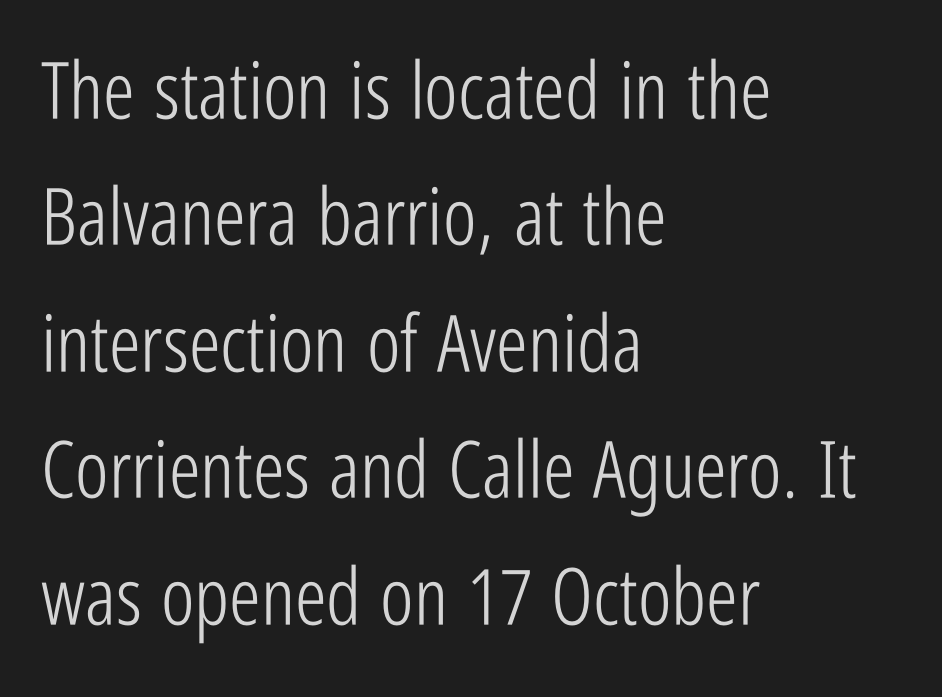
The image shows 79 px light, condensed sans-serif type, upright; set left-aligned, normal line spacing (1.6x), normal letter spacing, not underlined; low stroke contrast and a medium x-height.
